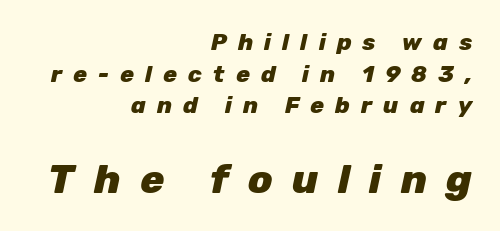
Someone cranked the tracking dial way up on this one. A typesetter would call this proportional, since set widths differ per character. The passage shown leans; its letterforms are oblique. The letters are bold, with thick, heavy strokes.
